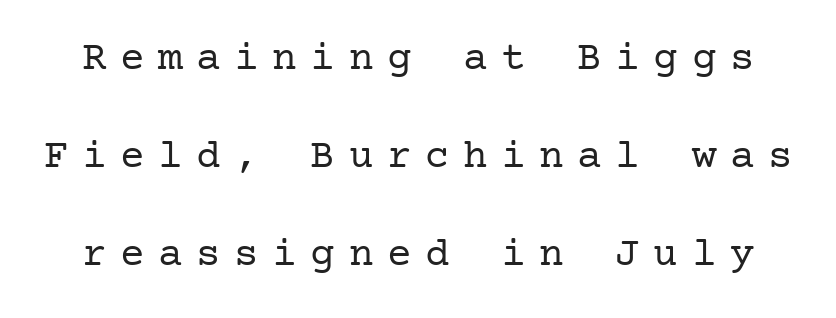
{"serif": "yes", "italic": "no", "bold": "no", "weight": "regular", "width": "normal", "stroke_contrast": "low", "x_height": "medium", "underline": "no", "line_spacing": "loose", "line_spacing_ratio": 2.39, "letter_spacing": "wide", "letter_spacing_em": 0.33, "glyph_px": 41}
